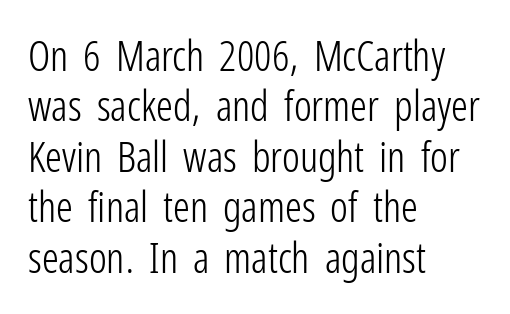
{"serif": "no", "italic": "no", "bold": "no", "weight": "light", "width": "condensed", "stroke_contrast": "low", "x_height": "medium", "monospaced": "no", "underline": "no", "align": "left", "line_spacing_ratio": 1.2, "letter_spacing": "normal", "letter_spacing_em": 0.0, "glyph_px": 42}
